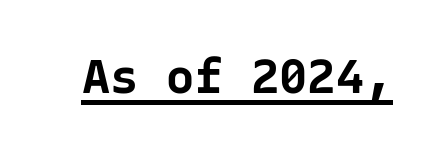
In terms of weight, the rendering is a true, heavy bold. Classification — sans serif. The words here are underlined. The face used here is monospaced, like something from a code editor. Italic? Not at all — the glyphs are vertical. There is no visible air inserted between adjacent glyphs.
